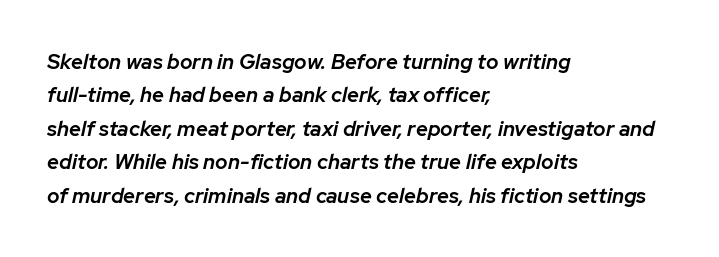
The image shows 21 px text type, italic (leaning right); set left-aligned, normal line spacing (1.59x), normal letter spacing, not underlined.
